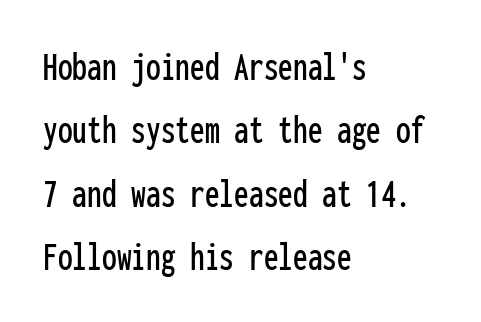
Q: Is the text italic (slanted)? A: No, it is upright.
Q: Is the typeface a serif or a sans-serif typeface? A: Sans-serif.
Q: Is the text underlined? A: No.
Q: How is the paragraph aligned? A: Left-aligned.
Q: Is the spacing between letters normal or unusually wide? A: Normal.
Q: Is the spacing between lines tight, normal or loose? A: Normal.
Q: Width (condensed, normal, or wide)? A: Condensed.
Q: Stroke contrast? A: Low.
Q: x-height? A: Medium.
Q: Monospaced? A: Yes.
